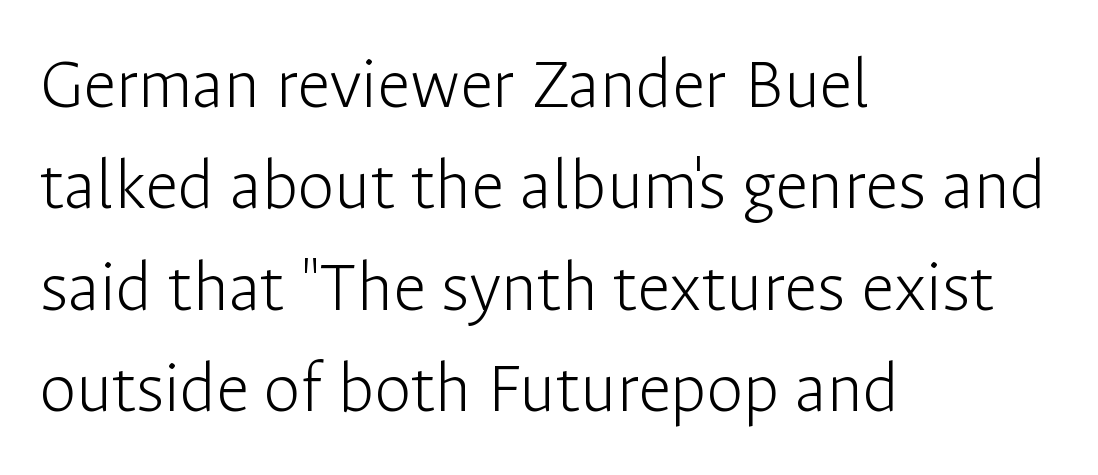
The image shows 74 px light sans-serif type, upright; set left-aligned, normal line spacing (1.37x), normal letter spacing, not underlined; low stroke contrast and a medium x-height.
